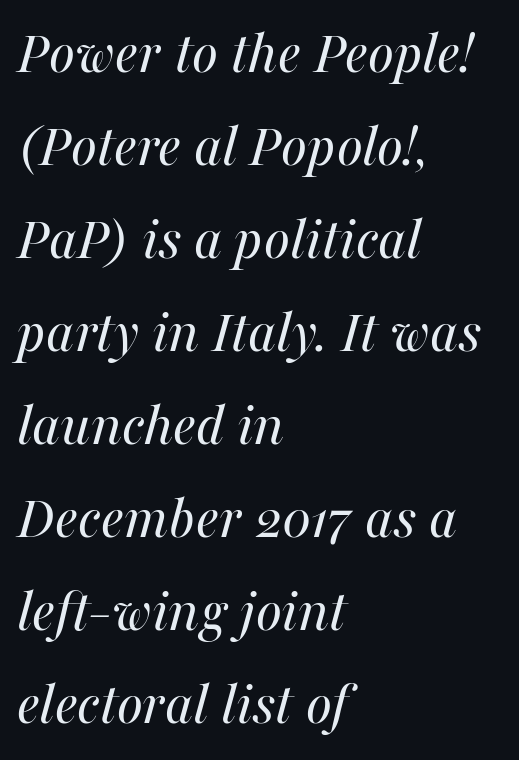
{"italic": "yes", "lean": "right", "slant_degrees": 16, "bold": "no", "weight": "regular", "width": "normal", "stroke_contrast": "medium", "x_height": "medium", "monospaced": "no", "underline": "no", "align": "left", "line_spacing": "normal", "line_spacing_ratio": 1.5, "letter_spacing": "normal", "letter_spacing_em": 0.0, "glyph_px": 62}
